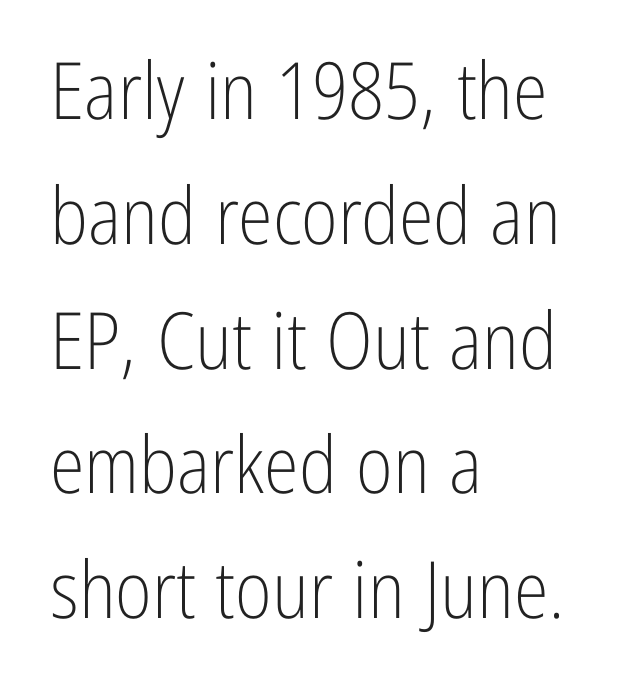
{"serif": "no", "italic": "no", "bold": "no", "weight": "light", "width": "condensed", "stroke_contrast": "low", "x_height": "medium", "monospaced": "no", "underline": "no", "align": "left", "line_spacing": "normal", "line_spacing_ratio": 1.58, "letter_spacing": "normal", "letter_spacing_em": 0.0, "glyph_px": 79}
